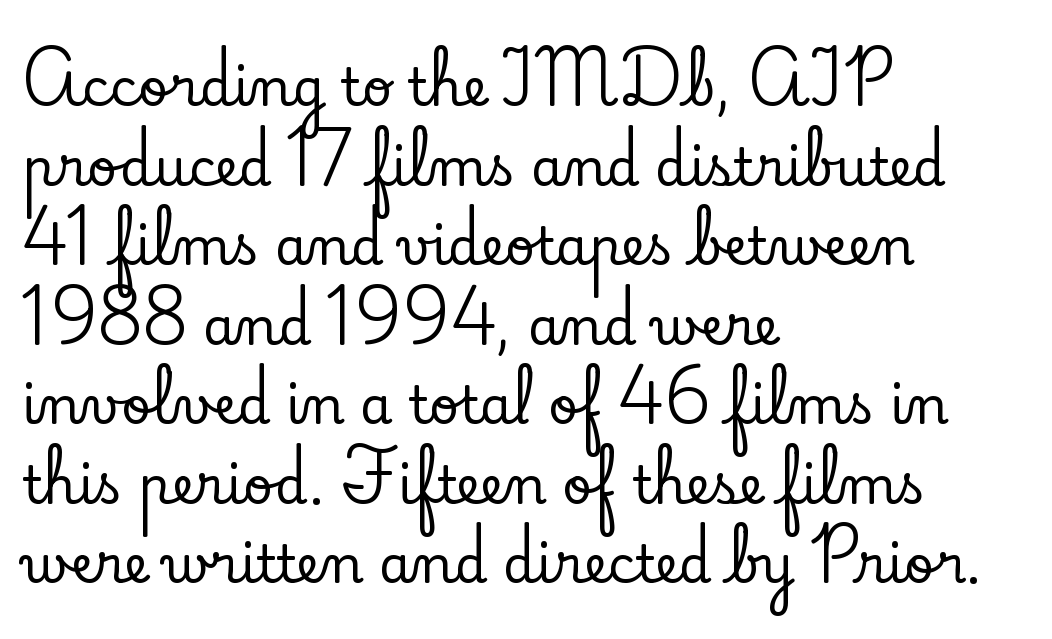
Compared with a centered layout, this one pins lines to the left instead. The rendering uses natural spacing where letterforms have individual widths. The designer went with a serif here, giving each stem small feet. A clean baseline with only descenders dipping below it. Ordinary non-slanted type is in use. The leading is moderate, giving the passage an even texture.
